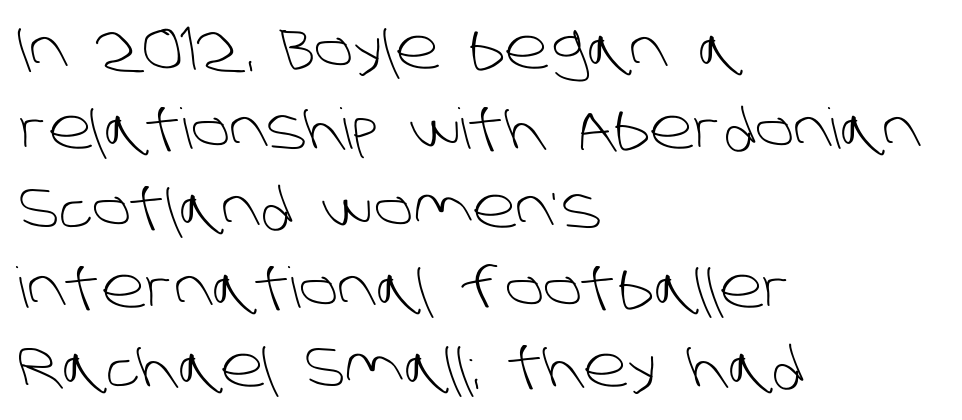
In terms of letterspacing, this is plain default setting. Regarding leading, the lines here are spaced in the standard way. Plain, unruled lines of type. A student would call this left alignment; a typographer would say flush left, rag right. This rendering employs a face without finishing strokes, i.e., a sans-serif.
